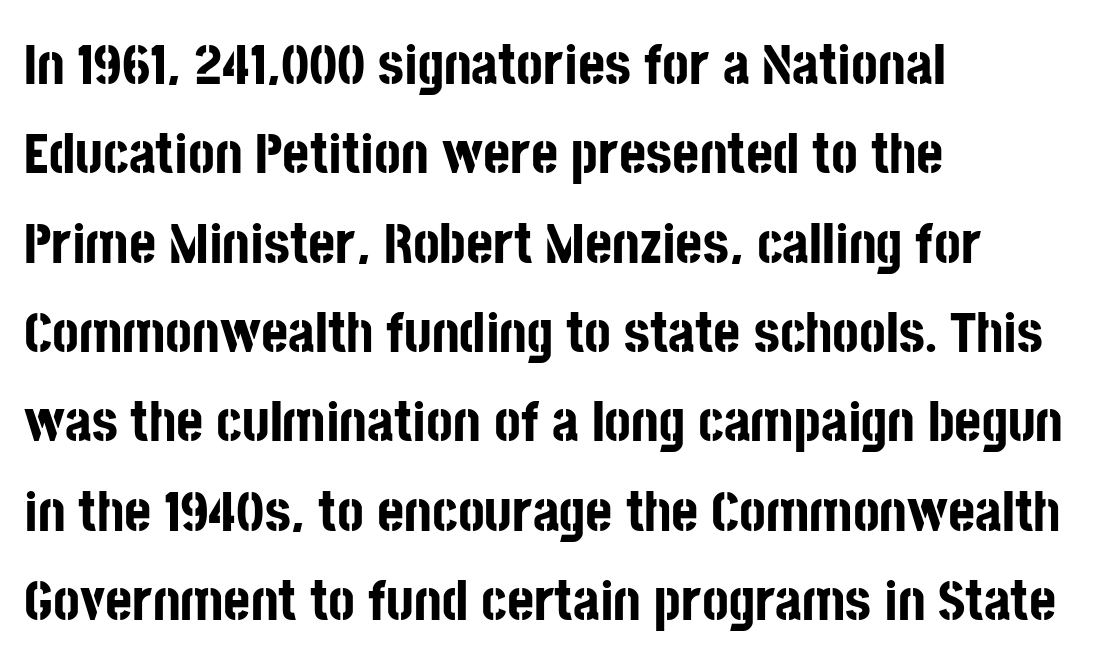
Between one letter and the next there's only the usual sliver of space. Teacher's note: observe the even left margin — that is flush-left alignment. This sample has the flowing, uneven cadence of proportional lettering. The type family on display is of the sans-serif kind. A full-strength bold gives these letters their thick strokes. Tall strokes in this sample are plumb rather than angled.
